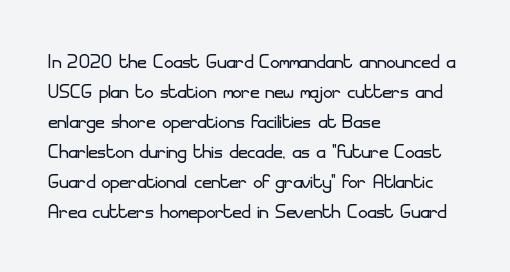
{"italic": "no", "bold": "no", "underline": "no", "align": "left", "line_spacing_ratio": 1.2, "letter_spacing": "normal", "letter_spacing_em": 0.0, "glyph_px": 25}
